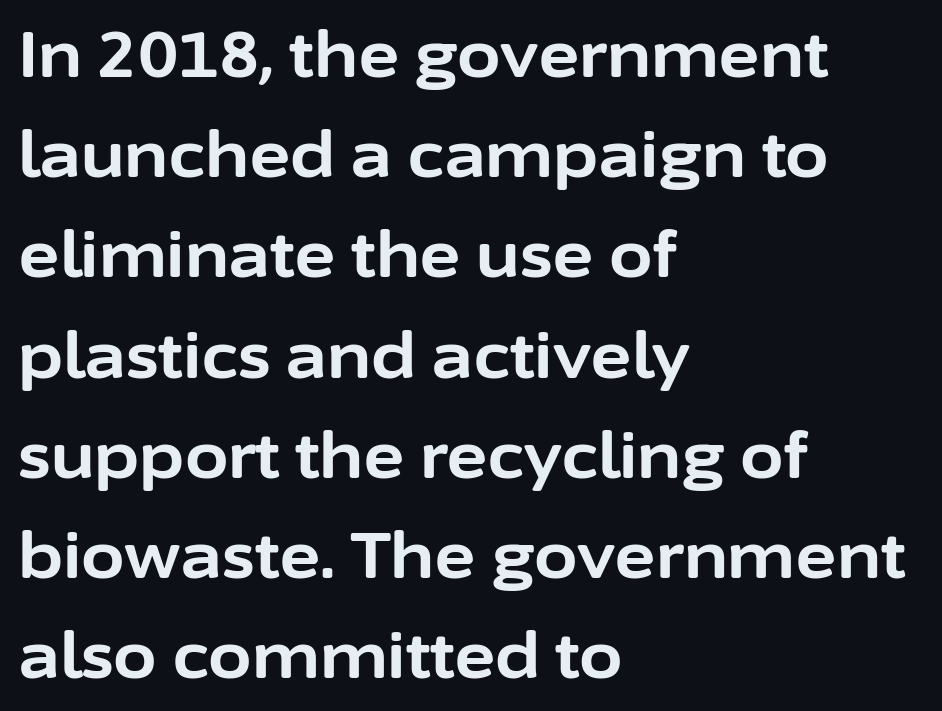
Visually the block forms a straight wall on the left and a jagged coastline on the right. A typesetter would call this zero additional tracking. These lines were composed using upright roman letters. A typesetter would label this face a sans. Beneath every word, the page is bare.
